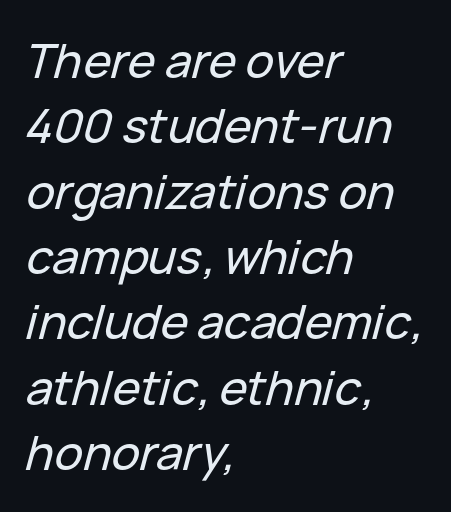
Q: Is the text italic (slanted)? A: Yes, it leans right by about 15 degrees.
Q: Is the text underlined? A: No.
Q: How is the paragraph aligned? A: Left-aligned.
Q: Is the spacing between letters normal or unusually wide? A: Normal.
Q: Is the spacing between lines tight, normal or loose? A: Normal.
Q: Width (condensed, normal, or wide)? A: Normal.
Q: Stroke contrast? A: Low.
Q: x-height? A: Medium.
Q: Monospaced? A: No.
